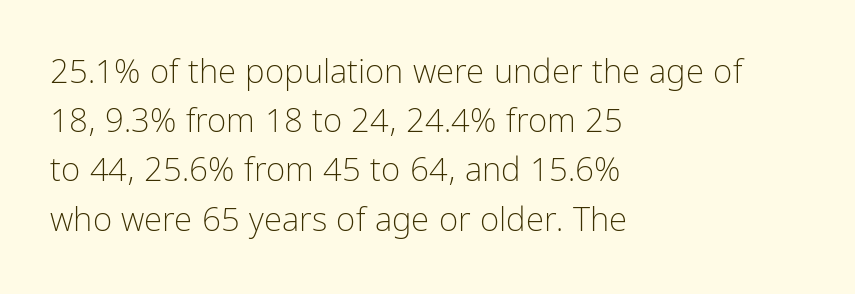
{"serif": "no", "italic": "no", "bold": "no", "weight": "light", "width": "condensed", "stroke_contrast": "low", "x_height": "medium", "monospaced": "no", "underline": "no", "align": "left", "line_spacing": "normal", "line_spacing_ratio": 1.49, "letter_spacing": "normal", "letter_spacing_em": 0.0, "glyph_px": 33}
